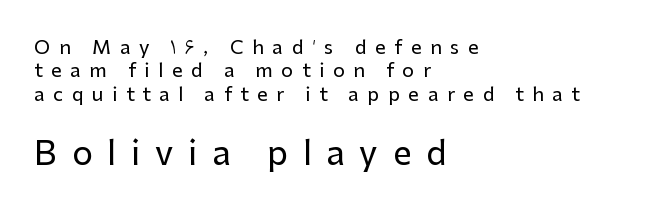
{"serif": "no", "italic": "no", "width": "normal", "stroke_contrast": "low", "x_height": "medium", "monospaced": "no", "underline": "no", "align": "left", "line_spacing_ratio": 1.23, "letter_spacing": "wide", "letter_spacing_em": 0.45, "larger_block": "second", "size_ratio": 1.74, "glyph_px": 33}
